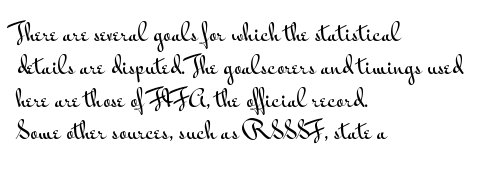
The specimen omits any rule beneath the text block's lines. Is the letter spacing exaggerated? No — it looks like the ordinary default. The rag falls on the right side of this text block. Baseline-to-baseline distance is the conventional proportion of letter height.
